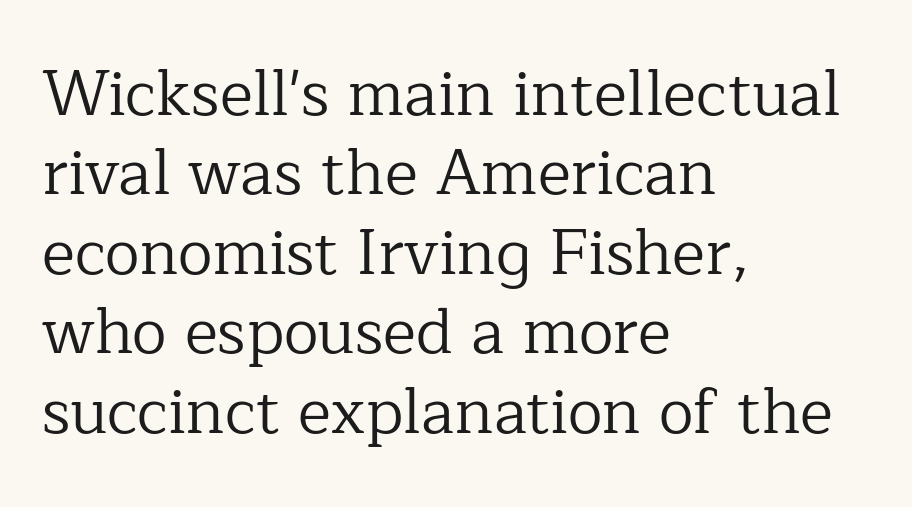
Q: Is the text bold? A: No.
Q: Is the text italic (slanted)? A: No, it is upright.
Q: Is the typeface a serif or a sans-serif typeface? A: Serif.
Q: Is the text underlined? A: No.
Q: How is the paragraph aligned? A: Left-aligned.
Q: Is the spacing between letters normal or unusually wide? A: Normal.
Q: Is the spacing between lines tight, normal or loose? A: Normal.
Q: Width (condensed, normal, or wide)? A: Normal.
Q: Stroke contrast? A: Low.
Q: x-height? A: Medium.
Q: Monospaced? A: No.
